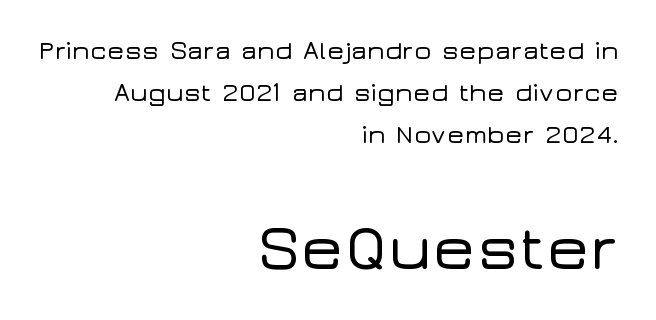
The font's upright variant was chosen for this text. The later block is typeset at a bigger size than the earlier block. The letters advance in unequal steps, a hallmark of proportional type. This is sans-serif lettering, the kind often seen on screens and signage. A bare baseline throughout the passage. Nobody touched the tracking dial on this one.
